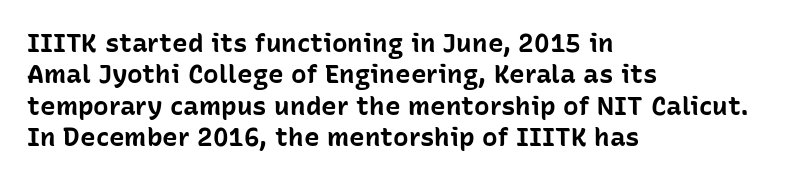
Q: Is the text bold? A: Yes.
Q: Is the text italic (slanted)? A: No, it is upright.
Q: Is the text underlined? A: No.
Q: How is the paragraph aligned? A: Left-aligned.
Q: Is the spacing between letters normal or unusually wide? A: Normal.
